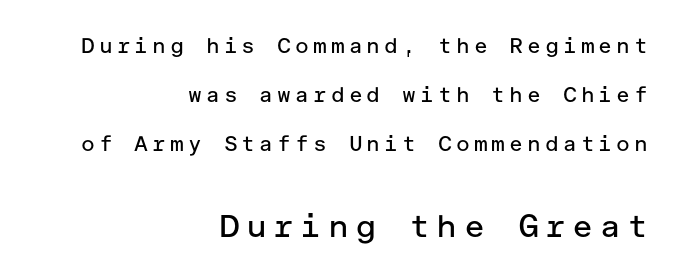
{"serif": "no", "italic": "no", "bold": "no", "weight": "regular", "width": "normal", "stroke_contrast": "low", "x_height": "medium", "underline": "no", "align": "right", "line_spacing": "loose", "line_spacing_ratio": 2.34, "larger_block": "second", "size_ratio": 1.52, "glyph_px": 32}
